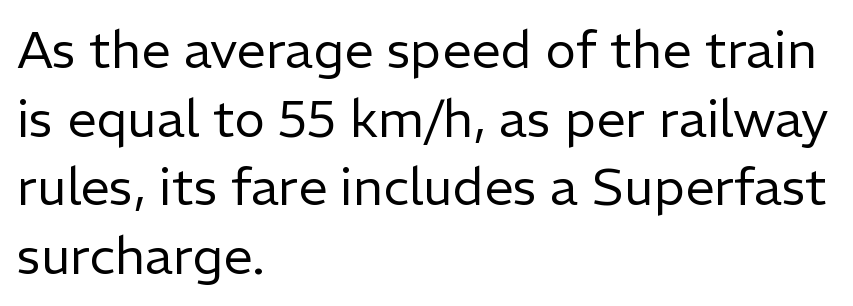
Q: Is the text bold? A: No.
Q: Is the text italic (slanted)? A: No, it is upright.
Q: Is the typeface a serif or a sans-serif typeface? A: Sans-serif.
Q: Is the text underlined? A: No.
Q: How is the paragraph aligned? A: Left-aligned.
Q: Is the spacing between letters normal or unusually wide? A: Normal.
Q: Is the spacing between lines tight, normal or loose? A: Normal.
Q: Width (condensed, normal, or wide)? A: Normal.
Q: Stroke contrast? A: Low.
Q: x-height? A: Medium.
Q: Monospaced? A: No.
